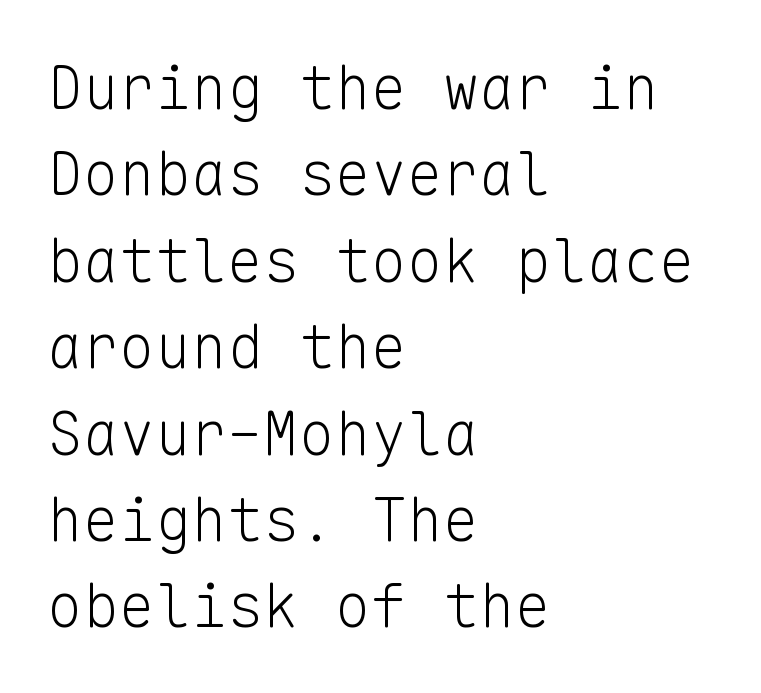
The image shows 60 px light sans-serif type, upright, monospaced; set left-aligned, normal line spacing (1.44x), normal letter spacing, not underlined; low stroke contrast and a medium x-height.
